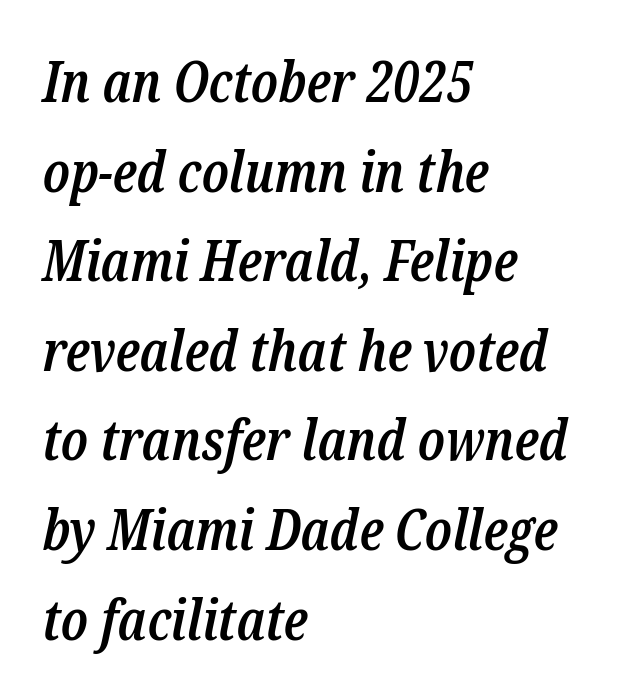
Q: Is the text bold? A: Semi-bold.
Q: Is the text italic (slanted)? A: Yes, it leans right by about 12 degrees.
Q: Is the typeface a serif or a sans-serif typeface? A: Serif.
Q: Is the text underlined? A: No.
Q: How is the paragraph aligned? A: Left-aligned.
Q: Is the spacing between letters normal or unusually wide? A: Normal.
Q: Is the spacing between lines tight, normal or loose? A: Normal.
Q: Width (condensed, normal, or wide)? A: Condensed.
Q: Stroke contrast? A: Low.
Q: x-height? A: Medium.
Q: Monospaced? A: No.
